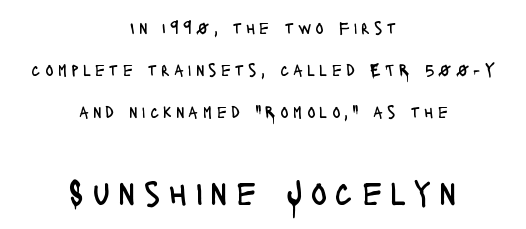
{"serif": "no", "italic": "no", "bold": "no", "weight": "regular", "width": "condensed", "stroke_contrast": "low", "x_height": "large", "monospaced": "no", "underline": "no", "align": "center", "line_spacing": "loose", "line_spacing_ratio": 2.48, "letter_spacing": "wide", "letter_spacing_em": 0.25, "larger_block": "second", "size_ratio": 2.0, "glyph_px": 34}
